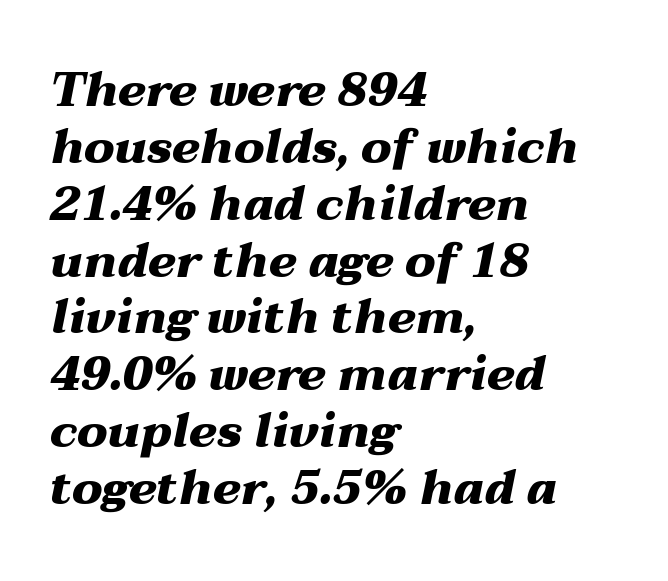
Q: Is the text bold? A: Yes.
Q: Is the text italic (slanted)? A: Yes, it leans right by about 12 degrees.
Q: Is the text underlined? A: No.
Q: How is the paragraph aligned? A: Left-aligned.
Q: Is the spacing between letters normal or unusually wide? A: Normal.
Q: Width (condensed, normal, or wide)? A: Wide.
Q: Stroke contrast? A: Medium.
Q: x-height? A: Medium.
Q: Monospaced? A: No.
